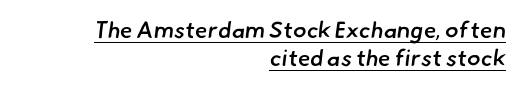
Q: Is the text bold? A: Semi-bold.
Q: Is the text underlined? A: Yes.
Q: How is the paragraph aligned? A: Right-aligned.
Q: Is the spacing between letters normal or unusually wide? A: Normal.
